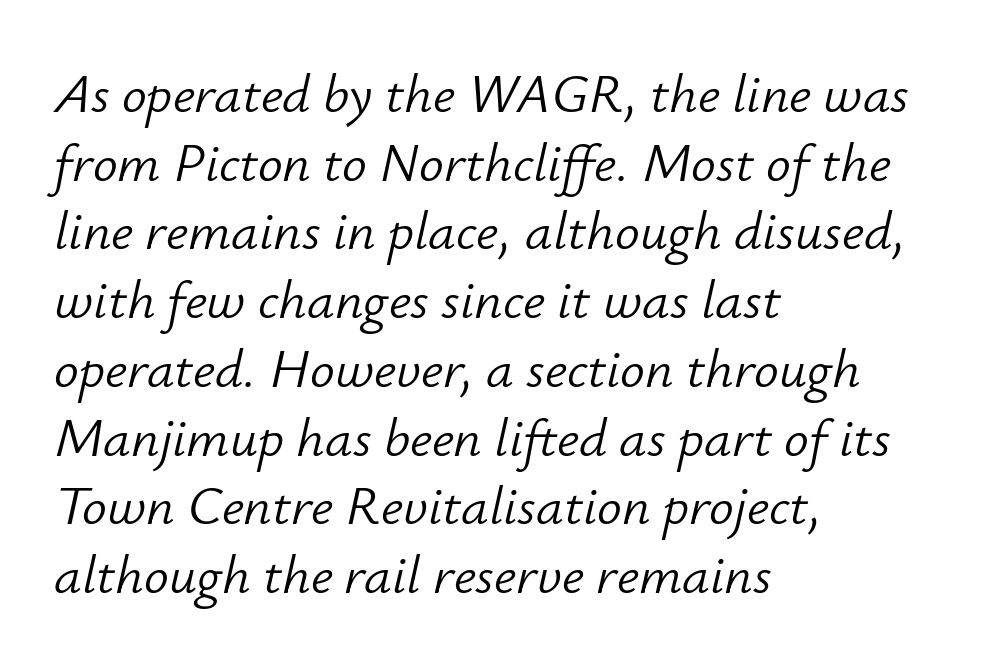
The image shows 55 px light type, italic (leaning right); set left-aligned, normal line spacing (1.25x), normal letter spacing, not underlined; low stroke contrast and a small x-height.
